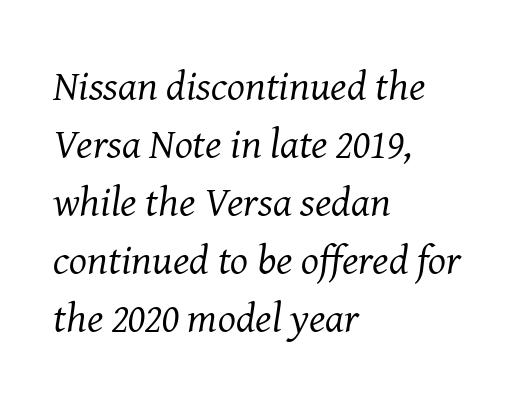
The image shows 42 px regular-weight serif type, italic (leaning right); set left-aligned, normal line spacing (1.38x), normal letter spacing, not underlined; medium stroke contrast and a medium x-height.
